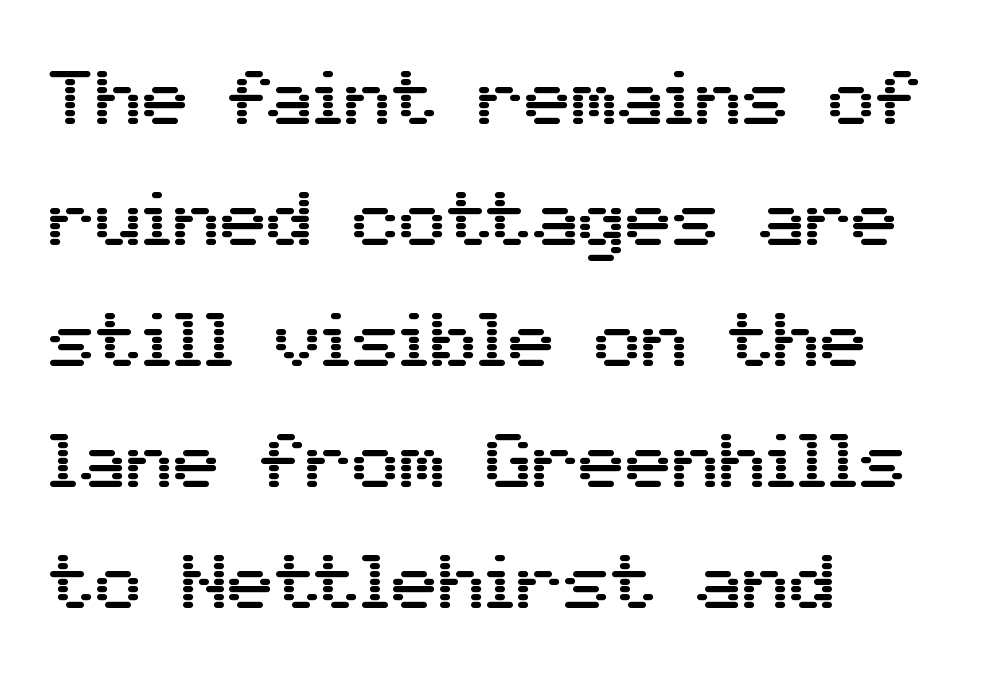
Q: Is the text italic (slanted)? A: No, it is upright.
Q: Is the typeface a serif or a sans-serif typeface? A: Sans-serif.
Q: Is the text underlined? A: No.
Q: How is the paragraph aligned? A: Left-aligned.
Q: Is the spacing between letters normal or unusually wide? A: Normal.
Q: Is the spacing between lines tight, normal or loose? A: Normal.
Q: Width (condensed, normal, or wide)? A: Normal.
Q: Stroke contrast? A: Medium.
Q: x-height? A: Medium.
Q: Monospaced? A: No.
